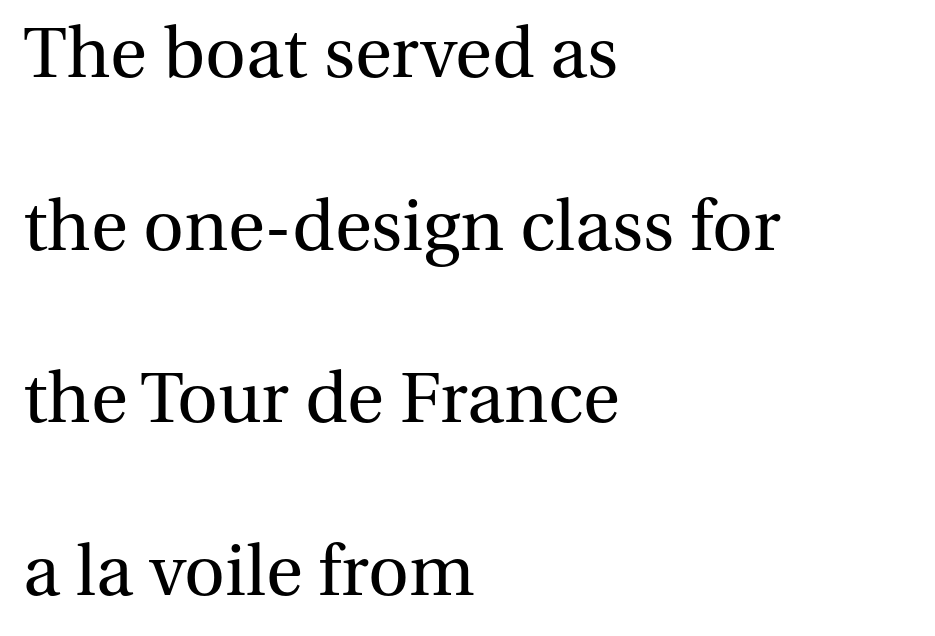
Every character sits straight up, as roman type does. The string is rendered with underlining switched off. Compared with a typical body face, this is equally light or lighter still. Spacing verdict: proportional, widths tailored to each character. A student would call this left alignment; a typographer would say flush left, rag right. Look at the bottom of the vertical strokes: they flare into serifs here.
